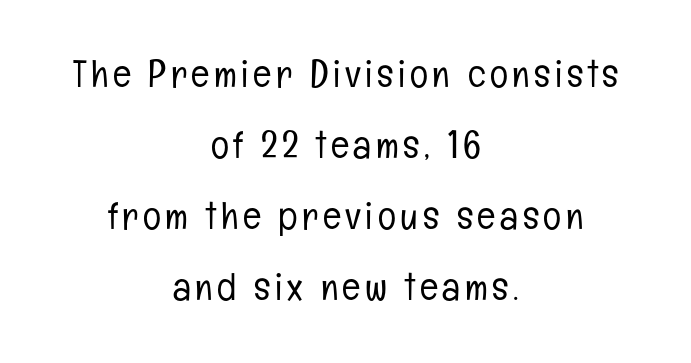
{"serif": "no", "italic": "no", "bold": "no", "weight": "light", "width": "condensed", "stroke_contrast": "low", "x_height": "medium", "monospaced": "no", "underline": "no", "align": "center", "line_spacing_ratio": 1.87, "glyph_px": 38}
